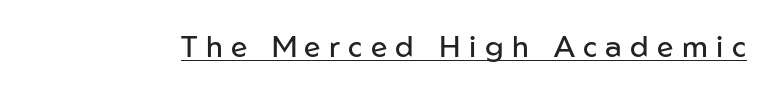
{"serif": "no", "italic": "no", "bold": "no", "weight": "regular", "width": "normal", "stroke_contrast": "low", "x_height": "medium", "monospaced": "no", "underline": "yes", "letter_spacing": "wide", "letter_spacing_em": 0.28, "glyph_px": 30}
